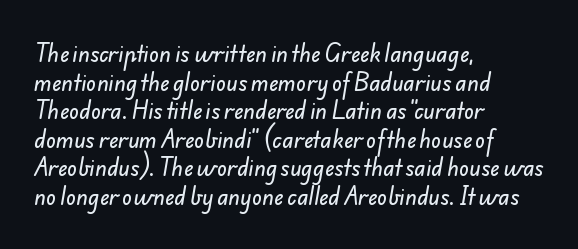
Q: Is the text underlined? A: No.
Q: How is the paragraph aligned? A: Left-aligned.
Q: Is the spacing between letters normal or unusually wide? A: Normal.
Q: Is the spacing between lines tight, normal or loose? A: Normal.
